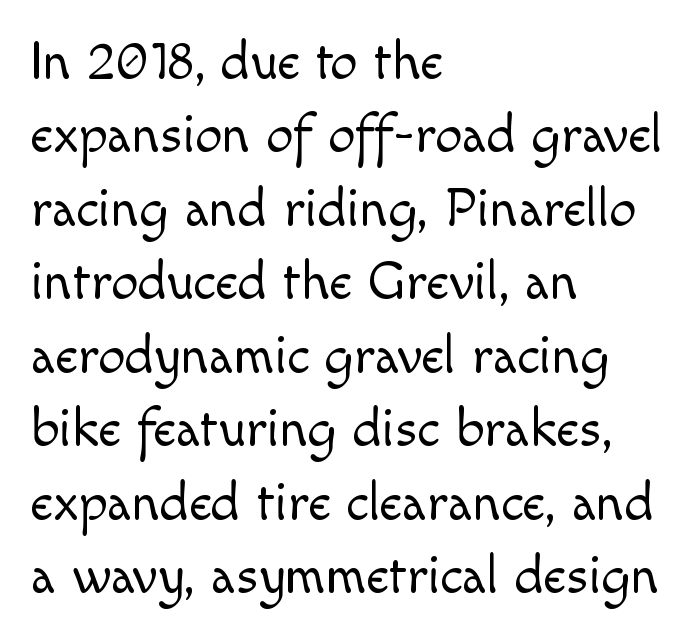
The image shows 54 px light sans-serif type, upright; set left-aligned, normal line spacing (1.36x), normal letter spacing, not underlined; a small x-height.
